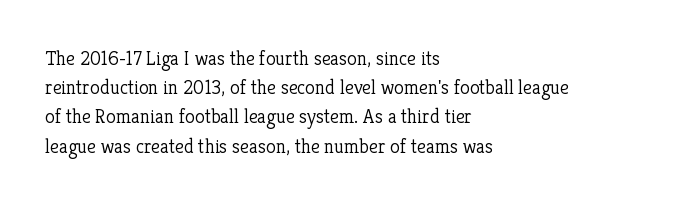
A normal amount of white space separates one row of letters from the next. The foot of each line stays bare and open. The ragged edge is on the right, which tells us the setting is flush left. This sample uses an upright cut, with every glyph sitting square on the baseline. No chunkiness to these letters — they're not bold. Does extra space separate the letters? No, they use regular spacing.
